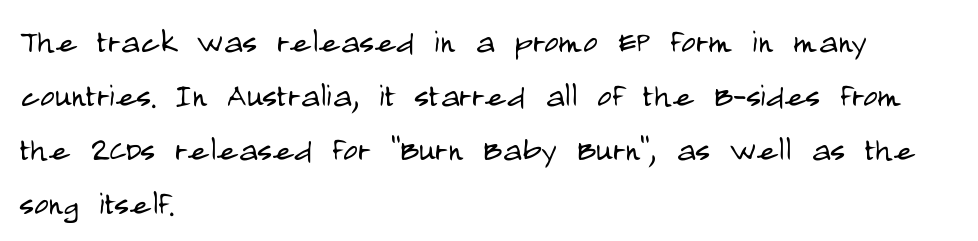
{"serif": "no", "italic": "no", "bold": "no", "weight": "light", "width": "condensed", "stroke_contrast": "low", "x_height": "large", "monospaced": "no", "underline": "no", "align": "left", "line_spacing": "normal", "line_spacing_ratio": 1.35, "letter_spacing": "normal", "letter_spacing_em": 0.0, "glyph_px": 40}
